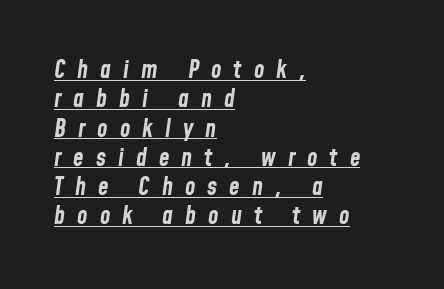
Q: Is the text bold? A: Yes.
Q: Is the text italic (slanted)? A: Yes, it leans right by about 8 degrees.
Q: Is the text underlined? A: Yes.
Q: How is the paragraph aligned? A: Left-aligned.
Q: Is the spacing between letters normal or unusually wide? A: Unusually wide.
